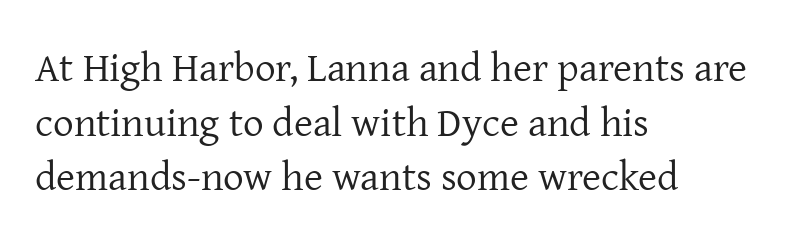
Q: Is the text bold? A: No.
Q: Is the text italic (slanted)? A: No, it is upright.
Q: Is the typeface a serif or a sans-serif typeface? A: Serif.
Q: Is the text underlined? A: No.
Q: How is the paragraph aligned? A: Left-aligned.
Q: Is the spacing between letters normal or unusually wide? A: Normal.
Q: Is the spacing between lines tight, normal or loose? A: Normal.
Q: Width (condensed, normal, or wide)? A: Normal.
Q: Stroke contrast? A: Low.
Q: x-height? A: Medium.
Q: Monospaced? A: No.
